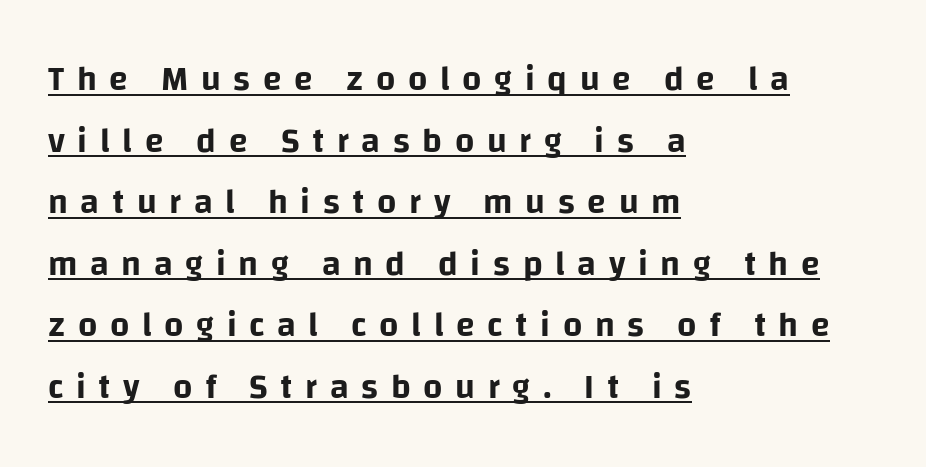
Q: Is the text italic (slanted)? A: No, it is upright.
Q: Is the typeface a serif or a sans-serif typeface? A: Sans-serif.
Q: Is the text underlined? A: Yes.
Q: How is the paragraph aligned? A: Left-aligned.
Q: Is the spacing between letters normal or unusually wide? A: Unusually wide.
Q: Width (condensed, normal, or wide)? A: Normal.
Q: Stroke contrast? A: Low.
Q: x-height? A: Large.
Q: Monospaced? A: No.
